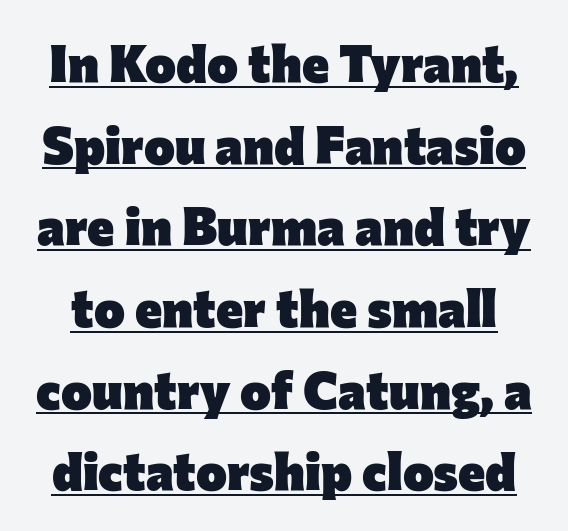
Q: Is the text bold? A: Yes.
Q: Is the text italic (slanted)? A: No, it is upright.
Q: Is the typeface a serif or a sans-serif typeface? A: Sans-serif.
Q: Is the text underlined? A: Yes.
Q: Is the spacing between letters normal or unusually wide? A: Normal.
Q: Is the spacing between lines tight, normal or loose? A: Normal.
Q: Width (condensed, normal, or wide)? A: Normal.
Q: Stroke contrast? A: Low.
Q: x-height? A: Medium.
Q: Monospaced? A: No.
